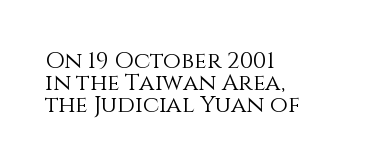
The image shows 23 px text type, upright; set left-aligned, tight line spacing (0.95x), normal letter spacing, not underlined.
